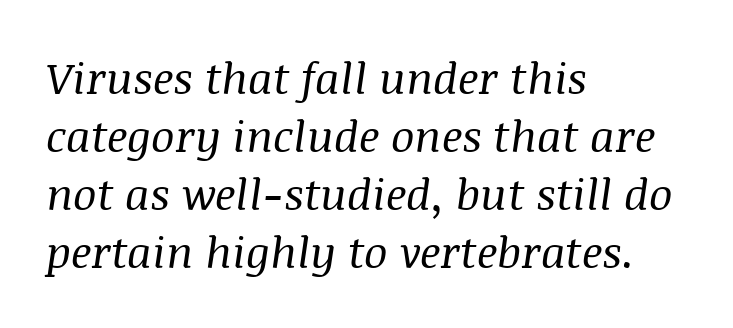
{"serif": "yes", "italic": "yes", "lean": "right", "slant_degrees": 8, "bold": "no", "weight": "regular", "width": "normal", "stroke_contrast": "medium", "x_height": "large", "monospaced": "no", "underline": "no", "align": "left", "line_spacing": "normal", "line_spacing_ratio": 1.32, "letter_spacing": "normal", "letter_spacing_em": 0.0, "glyph_px": 44}
